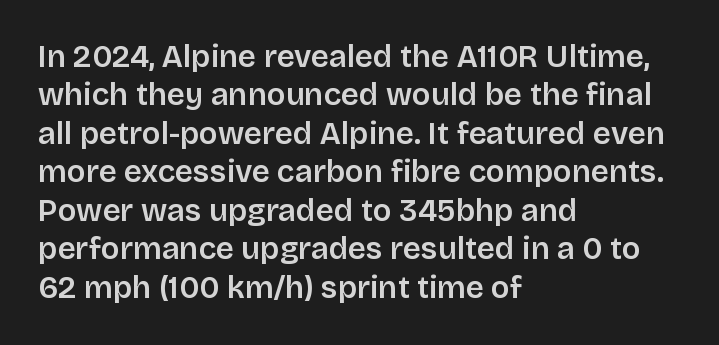
{"serif": "no", "italic": "no", "bold": "semi", "weight": "semibold", "width": "normal", "stroke_contrast": "low", "x_height": "large", "monospaced": "no", "underline": "no", "align": "left", "line_spacing_ratio": 1.24, "letter_spacing": "normal", "letter_spacing_em": 0.0, "glyph_px": 31}
